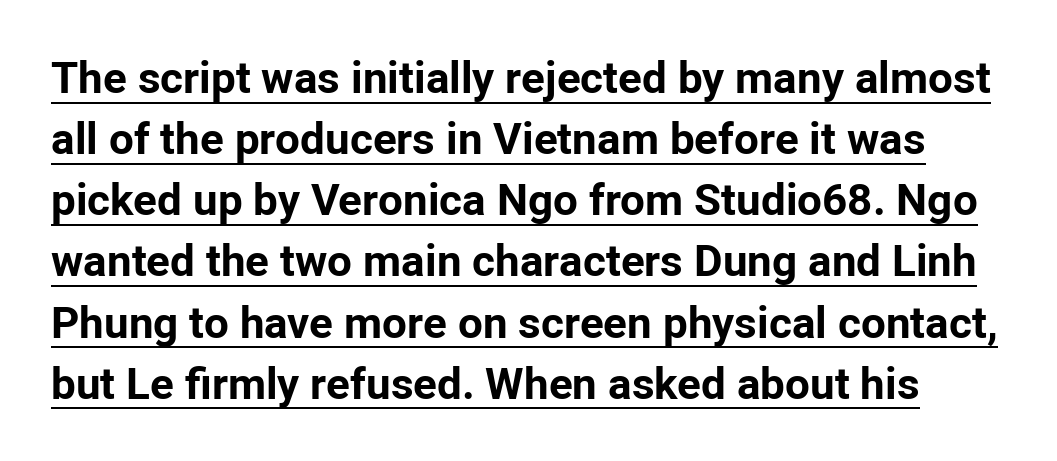
{"serif": "no", "italic": "no", "bold": "yes", "weight": "bold", "width": "normal", "stroke_contrast": "low", "x_height": "medium", "monospaced": "no", "underline": "yes", "line_spacing": "normal", "line_spacing_ratio": 1.39, "letter_spacing": "normal", "letter_spacing_em": 0.0, "glyph_px": 44}
